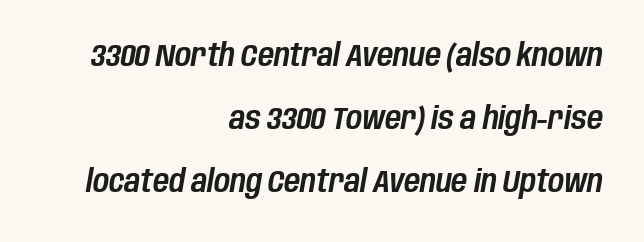
The face used here is proportionally spaced, like ordinary book or web type. The axis of the letterforms is tilted away from vertical. Line endings align vertically; line beginnings do not. Observe the ordinary spacing: letters are neighbours, not strangers.
